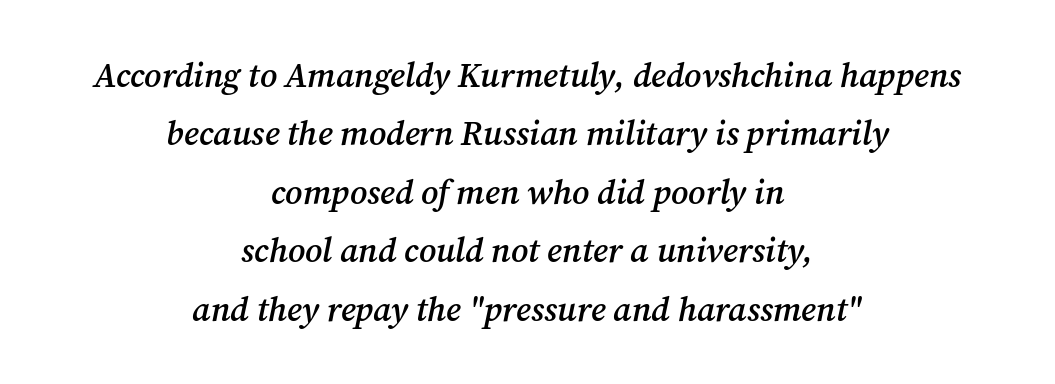
The image shows 34 px semibold serif type, italic (leaning right); set centered, line spacing 1.72x, normal letter spacing, not underlined; medium stroke contrast and a medium x-height.
